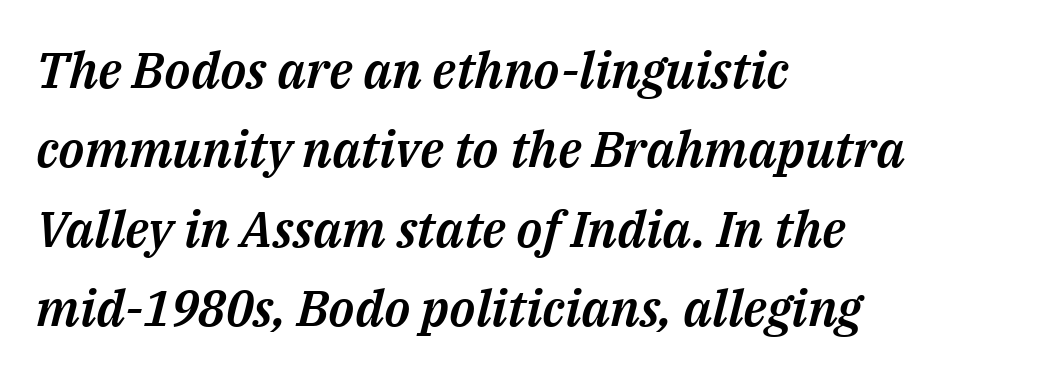
Q: Is the text italic (slanted)? A: Yes, it leans right by about 14 degrees.
Q: Is the text underlined? A: No.
Q: How is the paragraph aligned? A: Left-aligned.
Q: Is the spacing between letters normal or unusually wide? A: Normal.
Q: Is the spacing between lines tight, normal or loose? A: Normal.
Q: Width (condensed, normal, or wide)? A: Normal.
Q: Stroke contrast? A: Medium.
Q: x-height? A: Medium.
Q: Monospaced? A: No.
